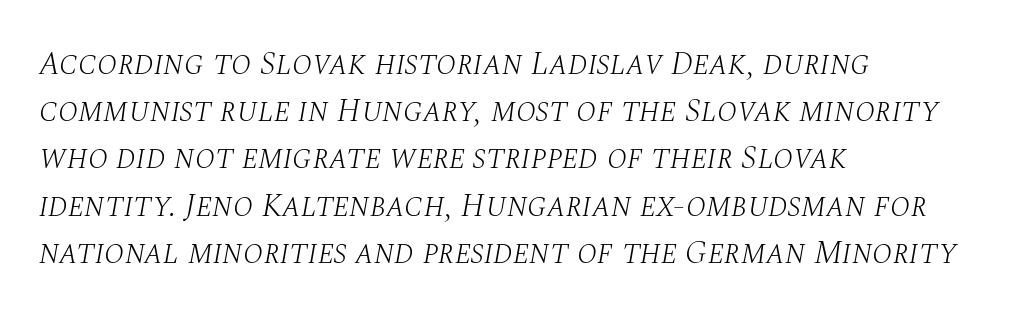
{"serif": "yes", "italic": "yes", "lean": "right", "slant_degrees": 10, "bold": "no", "weight": "light", "width": "normal", "stroke_contrast": "medium", "x_height": "large", "monospaced": "no", "underline": "no", "align": "left", "line_spacing": "normal", "line_spacing_ratio": 1.43, "letter_spacing": "normal", "letter_spacing_em": 0.0, "glyph_px": 33}
